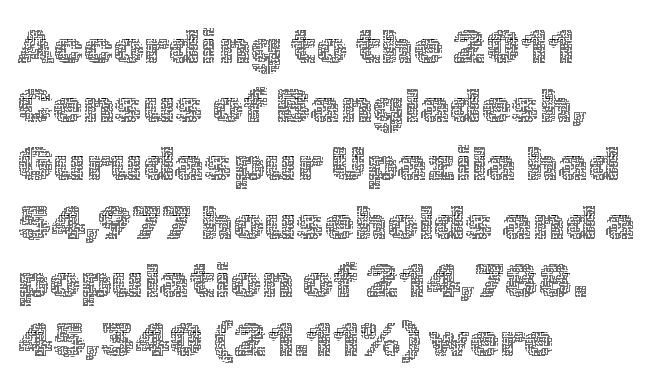
The image shows 48 px thin type, upright; set left-aligned, line spacing 1.22x, normal letter spacing, not underlined; a medium x-height.
